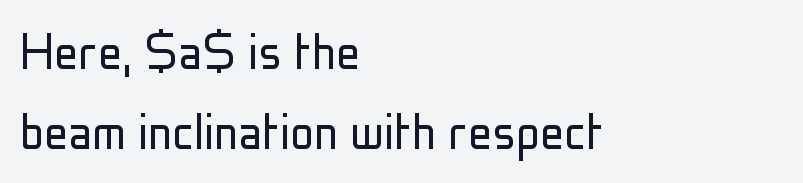
Evenly set lines give the paragraph a standard silhouette. The characters are drawn with everyday or finer stroke widths. The text was rendered using a sans face with plain stroke endings. There is no visible air inserted between adjacent glyphs. This sample has the flowing, uneven cadence of proportional lettering. The rag falls on the right side of this text block.
